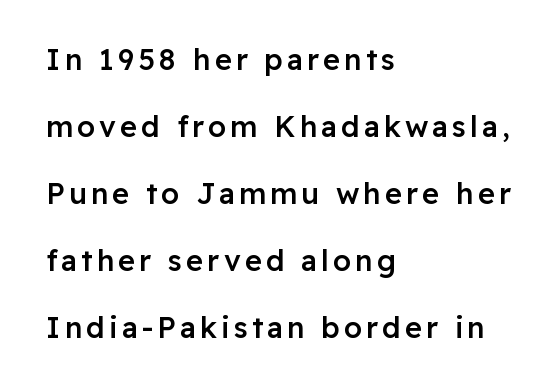
Q: Is the text bold? A: Semi-bold.
Q: Is the text italic (slanted)? A: No, it is upright.
Q: Is the typeface a serif or a sans-serif typeface? A: Sans-serif.
Q: Is the text underlined? A: No.
Q: How is the paragraph aligned? A: Left-aligned.
Q: Is the spacing between lines tight, normal or loose? A: Loose.
Q: Width (condensed, normal, or wide)? A: Normal.
Q: Stroke contrast? A: Low.
Q: x-height? A: Medium.
Q: Monospaced? A: No.
